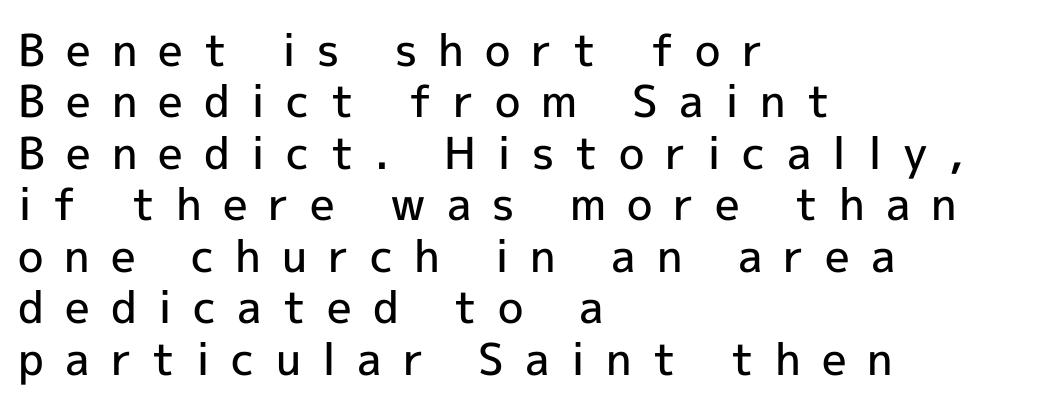
{"serif": "no", "italic": "no", "bold": "semi", "weight": "semibold", "width": "normal", "x_height": "medium", "monospaced": "no", "underline": "no", "align": "left", "line_spacing_ratio": 1.17, "letter_spacing": "wide", "letter_spacing_em": 0.48, "glyph_px": 44}
